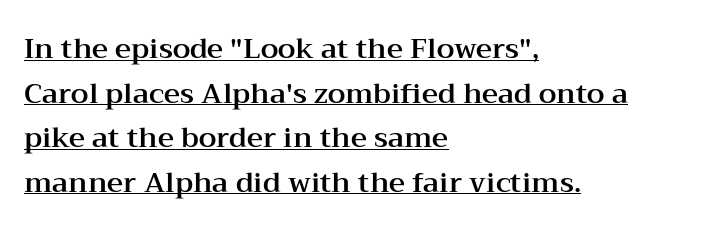
{"serif": "yes", "italic": "no", "width": "wide", "stroke_contrast": "medium", "x_height": "medium", "monospaced": "no", "underline": "yes", "align": "left", "line_spacing": "normal", "line_spacing_ratio": 1.59, "letter_spacing": "normal", "letter_spacing_em": 0.0, "glyph_px": 28}
